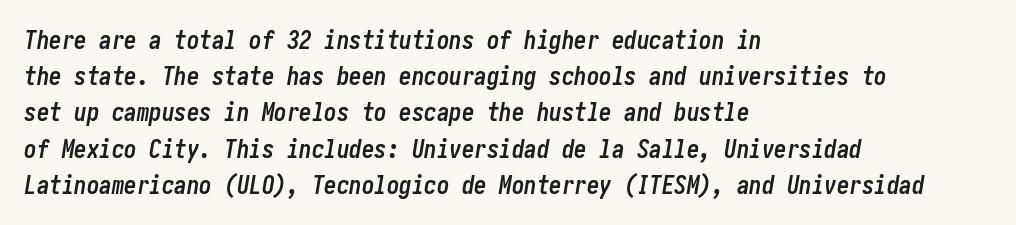
Words float on clear page, feet unadorned. Notice how the stems are inclined rather than vertical — that's the hallmark of italics. The rows are spaced the way most documents space them. In terms of weight, the rendering is a true, heavy bold.
